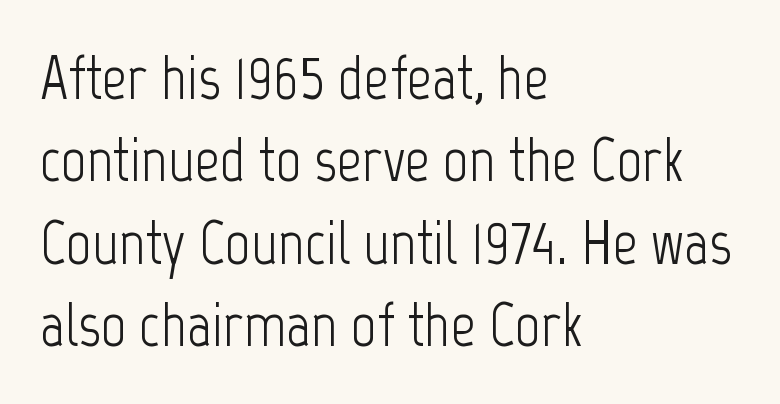
{"serif": "no", "italic": "no", "bold": "no", "weight": "light", "width": "condensed", "stroke_contrast": "low", "x_height": "medium", "monospaced": "no", "underline": "no", "align": "left", "line_spacing": "normal", "line_spacing_ratio": 1.33, "letter_spacing": "normal", "letter_spacing_em": 0.0, "glyph_px": 62}
